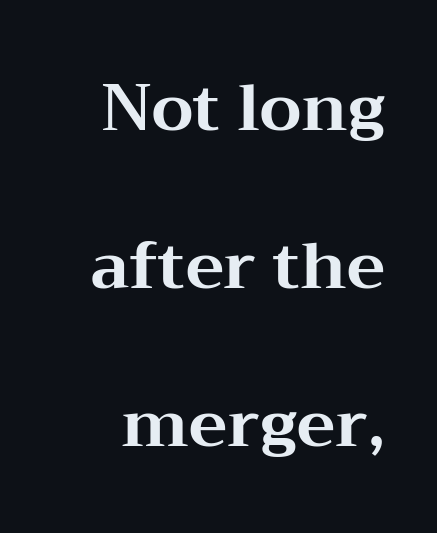
{"serif": "yes", "italic": "no", "bold": "yes", "weight": "bold", "width": "wide", "stroke_contrast": "medium", "x_height": "medium", "monospaced": "no", "underline": "no", "line_spacing": "loose", "line_spacing_ratio": 2.43, "letter_spacing": "normal", "letter_spacing_em": 0.0, "glyph_px": 65}
